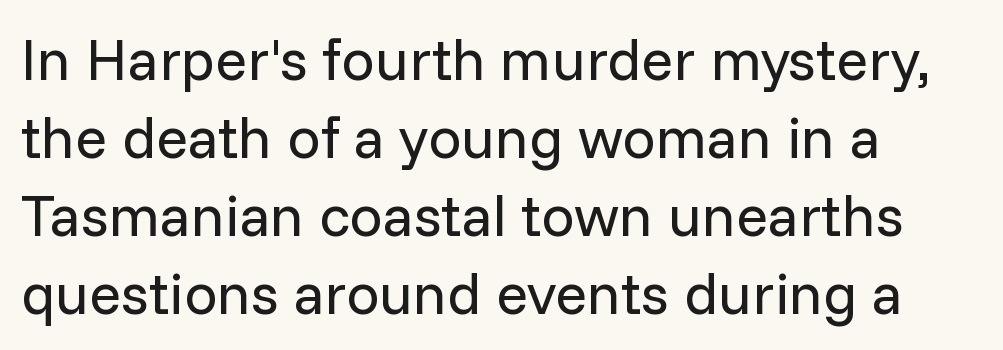
{"serif": "no", "italic": "no", "bold": "no", "weight": "regular", "width": "normal", "stroke_contrast": "low", "x_height": "medium", "monospaced": "no", "underline": "no", "align": "left", "line_spacing": "normal", "line_spacing_ratio": 1.32, "letter_spacing": "normal", "letter_spacing_em": 0.0, "glyph_px": 59}
